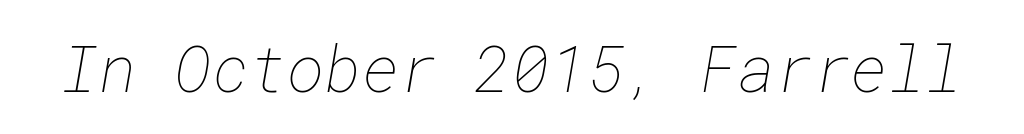
{"bold": "no", "weight": "thin", "width": "normal", "stroke_contrast": "low", "x_height": "medium", "underline": "no", "letter_spacing": "normal", "letter_spacing_em": 0.0, "glyph_px": 64}
